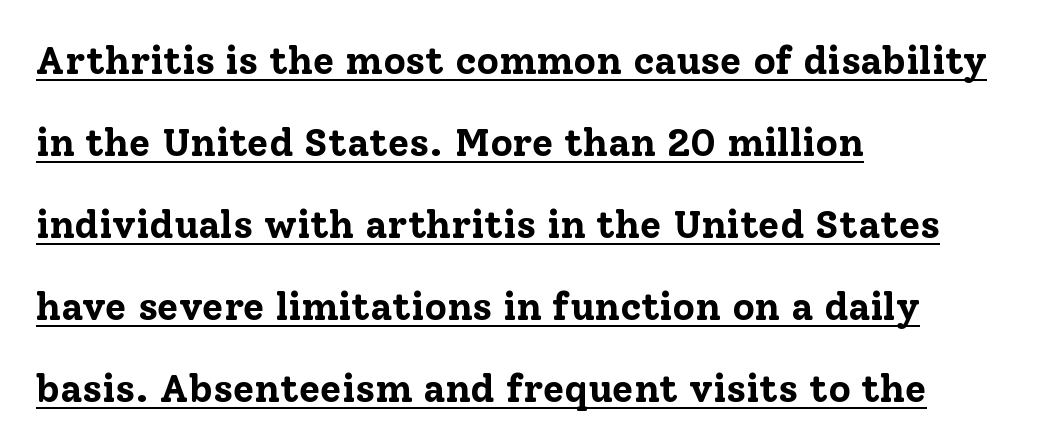
{"serif": "yes", "italic": "no", "bold": "yes", "weight": "bold", "width": "normal", "stroke_contrast": "low", "x_height": "medium", "monospaced": "no", "underline": "yes", "align": "left", "line_spacing": "loose", "line_spacing_ratio": 2.1, "letter_spacing": "normal", "letter_spacing_em": 0.0, "glyph_px": 39}
